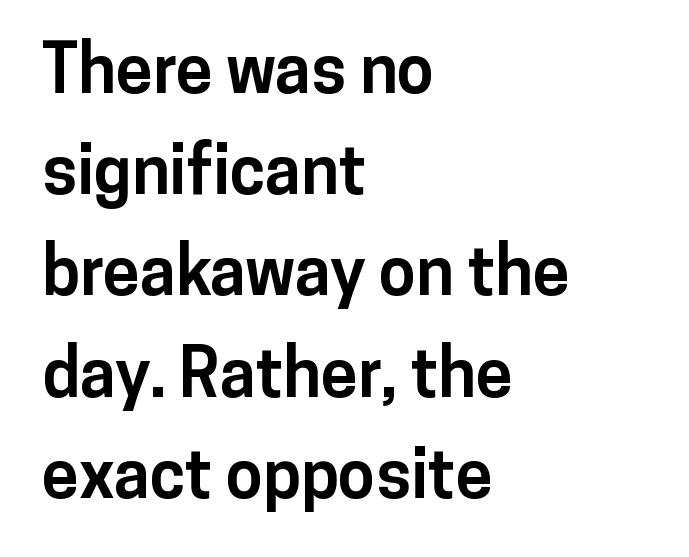
Q: Is the text bold? A: Yes.
Q: Is the text italic (slanted)? A: No, it is upright.
Q: Is the typeface a serif or a sans-serif typeface? A: Sans-serif.
Q: Is the text underlined? A: No.
Q: How is the paragraph aligned? A: Left-aligned.
Q: Is the spacing between letters normal or unusually wide? A: Normal.
Q: Is the spacing between lines tight, normal or loose? A: Normal.
Q: Width (condensed, normal, or wide)? A: Normal.
Q: Stroke contrast? A: Low.
Q: x-height? A: Medium.
Q: Monospaced? A: No.
